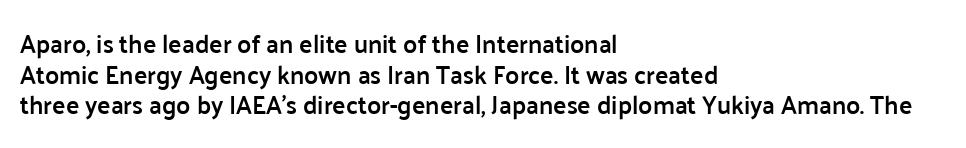
The text block is weighted toward the left margin, trailing off unevenly rightward. What weight is shown? A semibold, between regular and bold. Look at the tracking — it's just the regular setting, nothing added. Quick note: not italic, upright. A bare baseline throughout the passage.
